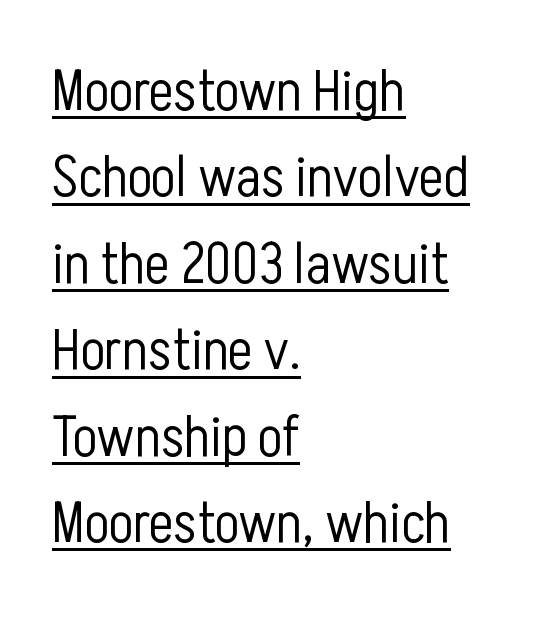
The face used here is rendered with its standard letterfit. In CSS terms this would be text-align: left. Leading: standard. Beneath each row of characters lies a ruled line. Looks like regular typesetting: each glyph gets only the width it needs.
